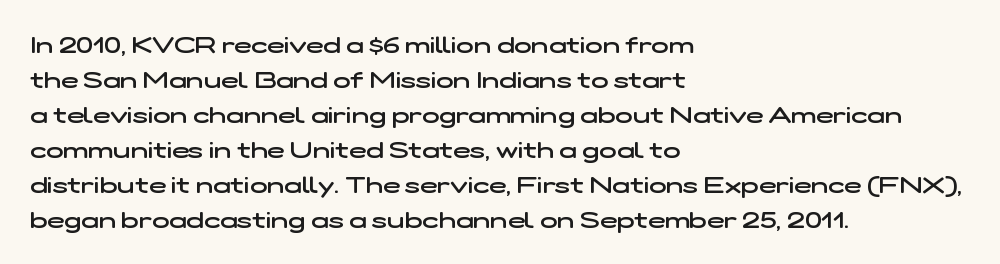
{"bold": "semi", "underline": "no", "align": "left", "line_spacing": "normal", "line_spacing_ratio": 1.52, "letter_spacing": "normal", "letter_spacing_em": 0.0, "glyph_px": 23}
